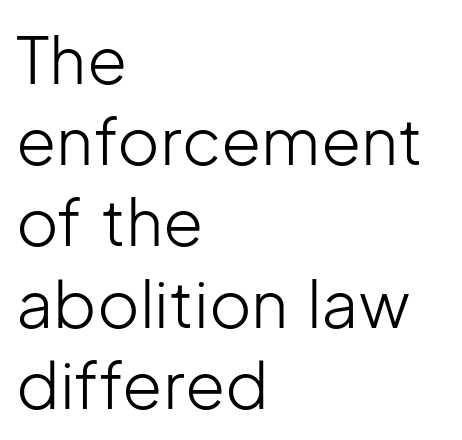
{"serif": "no", "italic": "no", "bold": "no", "weight": "light", "width": "normal", "stroke_contrast": "low", "x_height": "medium", "monospaced": "no", "underline": "no", "align": "left", "line_spacing": "normal", "line_spacing_ratio": 1.25, "letter_spacing": "normal", "letter_spacing_em": 0.0, "glyph_px": 65}
